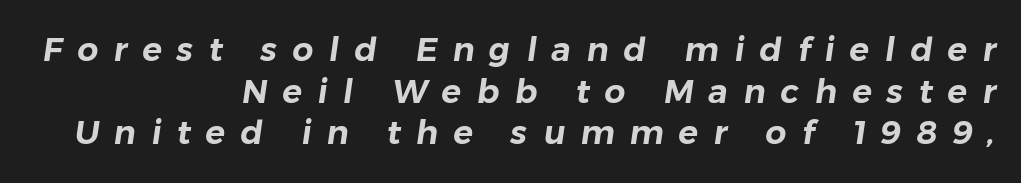
Summary of vertical rhythm: regular, with standard interline spacing. Descenders are the only things crossing below the line. The face used here is proportionally spaced, like ordinary book or web type. Teacher's note: observe the even right margin — that is flush-right alignment.
